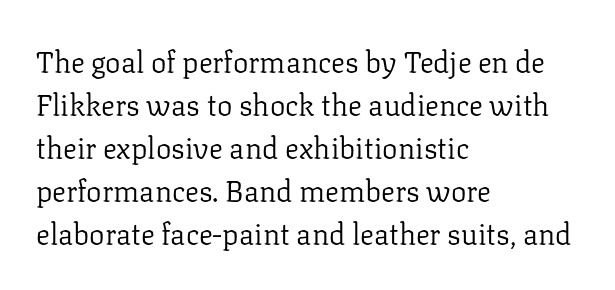
The image shows 29 px regular-weight serif type, upright; set left-aligned, normal line spacing (1.48x), normal letter spacing, not underlined; low stroke contrast and a medium x-height.
